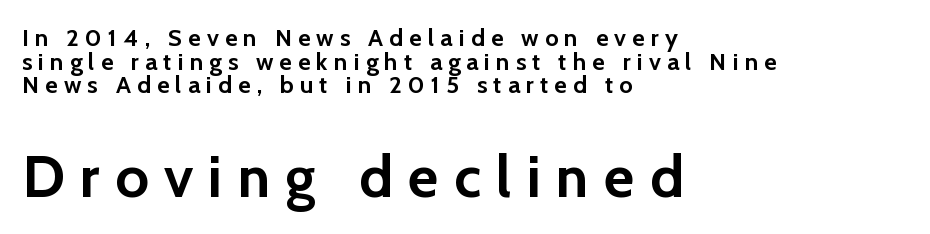
Q: Is the text bold? A: Yes.
Q: Is the text italic (slanted)? A: No, it is upright.
Q: Is the typeface a serif or a sans-serif typeface? A: Sans-serif.
Q: Is the text underlined? A: No.
Q: How is the paragraph aligned? A: Left-aligned.
Q: Is the spacing between letters normal or unusually wide? A: Unusually wide.
Q: Is the spacing between lines tight, normal or loose? A: Tight.
Q: Which block of text is set in a larger size, the first (top) or the second (bottom)? A: The second (bottom) one.
Q: Width (condensed, normal, or wide)? A: Normal.
Q: Stroke contrast? A: Low.
Q: x-height? A: Medium.
Q: Monospaced? A: No.
